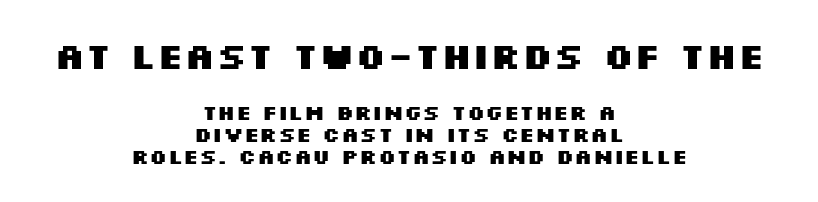
The image shows 36 px heavy, wide sans-serif type, upright; set centered, tight line spacing (1.06x), normal letter spacing, not underlined; the first (top) block is 1.71x larger; medium stroke contrast and a large x-height.
